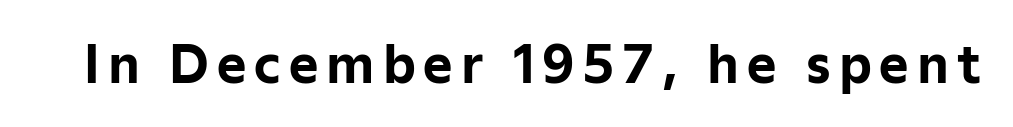
{"serif": "no", "italic": "no", "bold": "yes", "weight": "bold", "width": "normal", "stroke_contrast": "low", "x_height": "medium", "monospaced": "no", "underline": "no", "glyph_px": 50}
